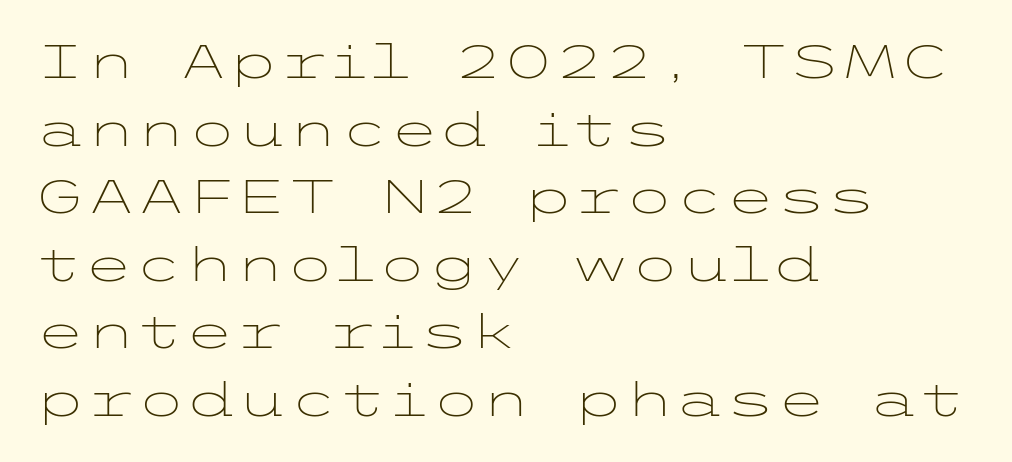
Q: Is the text bold? A: No.
Q: Is the text italic (slanted)? A: No, it is upright.
Q: Is the typeface a serif or a sans-serif typeface? A: Sans-serif.
Q: Is the text underlined? A: No.
Q: How is the paragraph aligned? A: Left-aligned.
Q: Is the spacing between letters normal or unusually wide? A: Normal.
Q: Is the spacing between lines tight, normal or loose? A: Normal.
Q: Width (condensed, normal, or wide)? A: Wide.
Q: Stroke contrast? A: Low.
Q: x-height? A: Medium.
